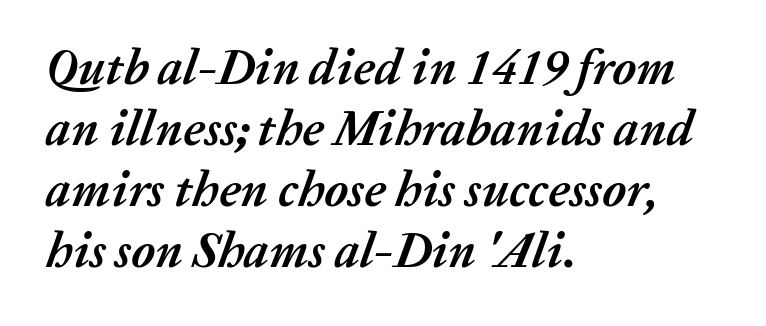
The image shows 50 px semibold type, italic (leaning right); set left-aligned, line spacing 1.22x, normal letter spacing, not underlined; medium stroke contrast and a medium x-height.
